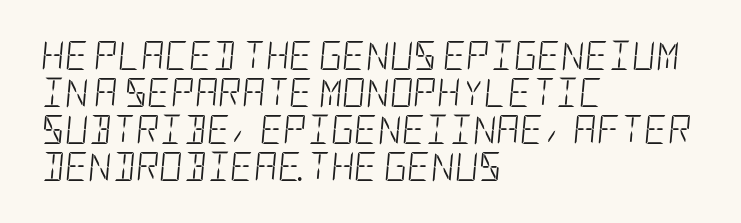
All the whitespace from short lines collects on the right. Posture: slanted. Leading: standard. Stroke thickness stays within the range of a standard reading face or lighter.
